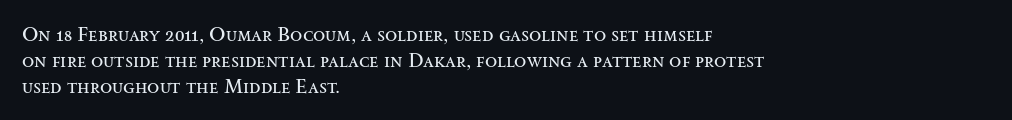
The image shows 20 px text type, upright; set left-aligned, normal line spacing (1.3x), normal letter spacing, not underlined.
